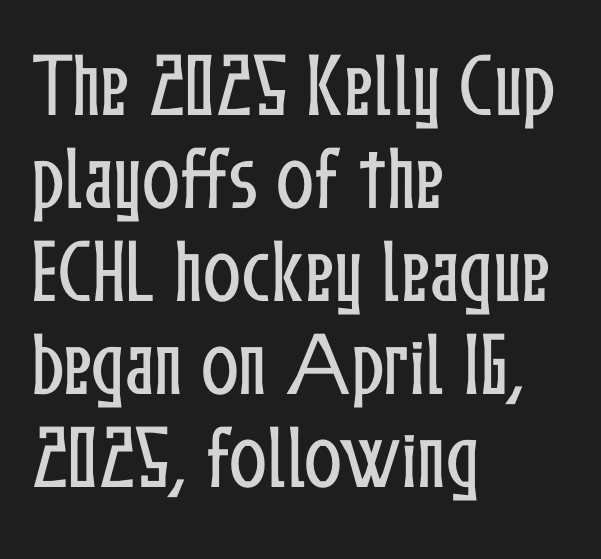
{"italic": "no", "width": "condensed", "stroke_contrast": "low", "x_height": "medium", "monospaced": "no", "underline": "no", "align": "left", "line_spacing": "normal", "line_spacing_ratio": 1.33, "letter_spacing": "normal", "letter_spacing_em": 0.0, "glyph_px": 70}
